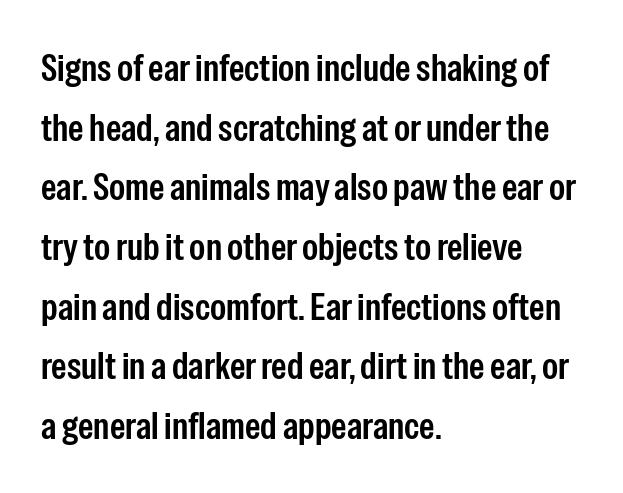
The image shows 39 px condensed sans-serif type, upright; set left-aligned, normal line spacing (1.53x), normal letter spacing, not underlined; low stroke contrast and a medium x-height.
